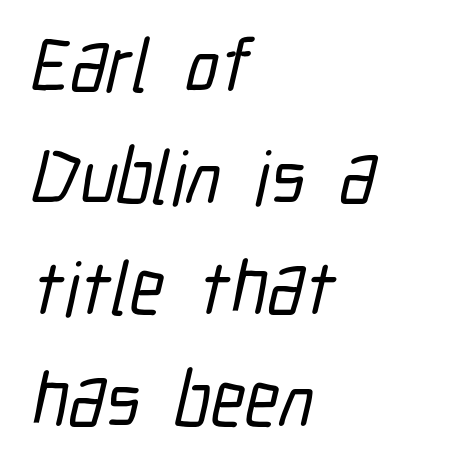
Is this a fixed-width face? No — the glyphs have proportional, varying widths. A bare baseline throughout the passage. Whoever set this chose a conventional vertical rhythm. The typeface chosen for these lines omits serifs.
